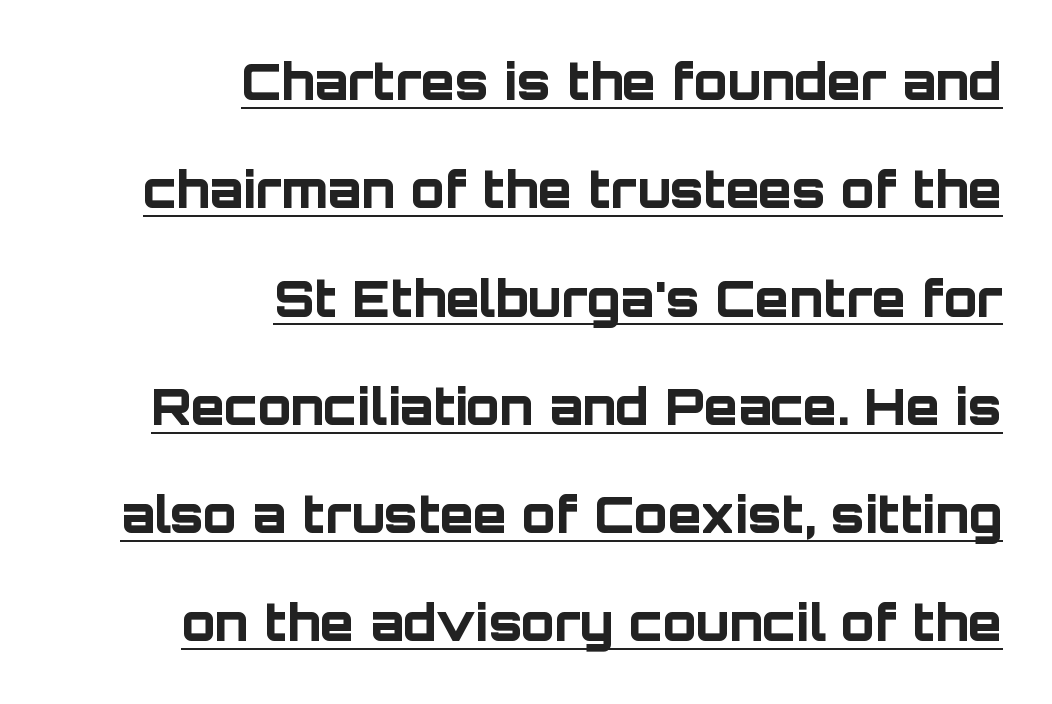
The image shows 49 px bold sans-serif type, upright; set right-aligned, loose line spacing (2.21x), normal letter spacing, underlined; low stroke contrast and a large x-height.
